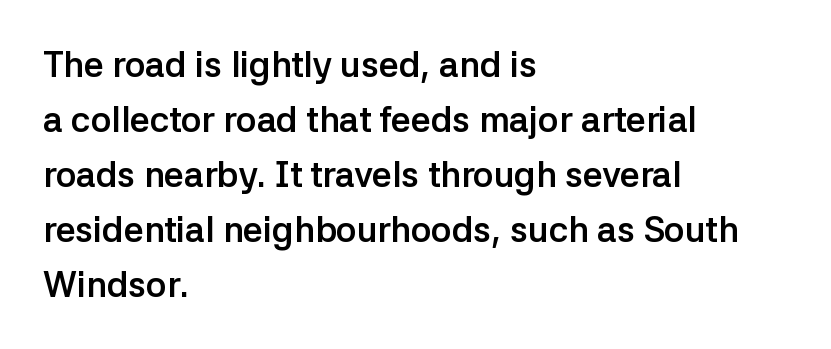
The image shows 35 px semibold sans-serif type, upright; set left-aligned, normal line spacing (1.57x), normal letter spacing, not underlined; low stroke contrast and a medium x-height.
